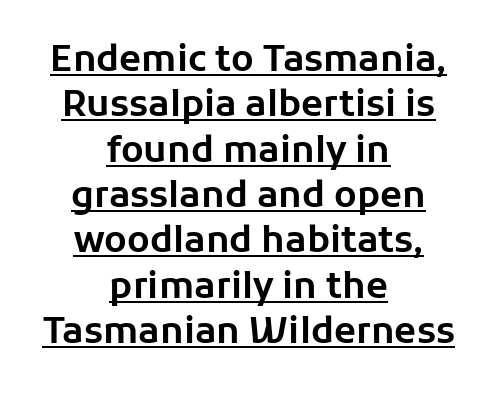
{"serif": "no", "italic": "no", "width": "normal", "stroke_contrast": "low", "x_height": "medium", "monospaced": "no", "underline": "yes", "align": "center", "line_spacing": "normal", "line_spacing_ratio": 1.26, "letter_spacing": "normal", "letter_spacing_em": 0.0, "glyph_px": 36}
